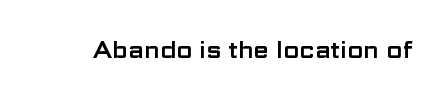
Each word holds together tightly as a unit, with standard inter-letter gaps. Posture: upright roman. The specimen omits any rule beneath the text block's lines.
